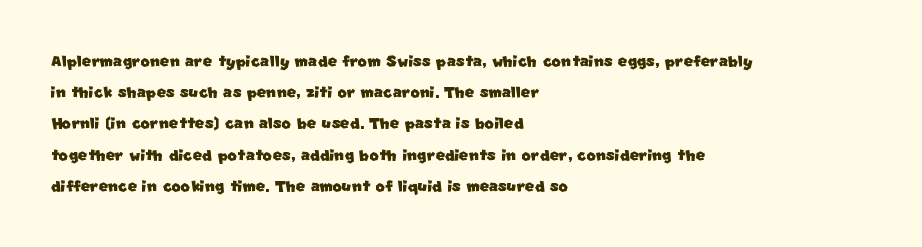
The image shows 20 px text type; set left-aligned, normal line spacing (1.56x), normal letter spacing, not underlined.
